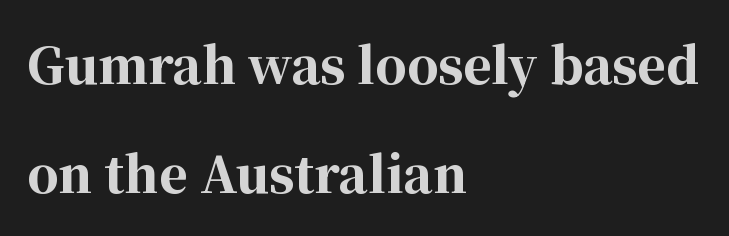
The image shows 49 px bold serif type, upright; set left-aligned, loose line spacing (2.23x), normal letter spacing, not underlined; high stroke contrast and a medium x-height.
